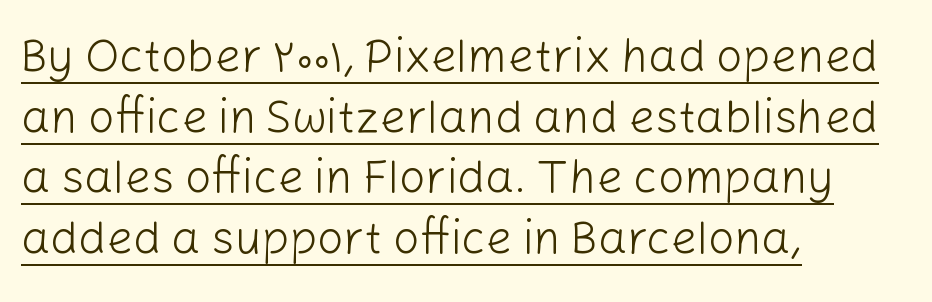
{"serif": "no", "italic": "no", "bold": "no", "weight": "light", "width": "normal", "stroke_contrast": "low", "x_height": "medium", "monospaced": "no", "underline": "yes", "align": "left", "line_spacing": "normal", "line_spacing_ratio": 1.32, "letter_spacing": "normal", "letter_spacing_em": 0.0, "glyph_px": 46}
